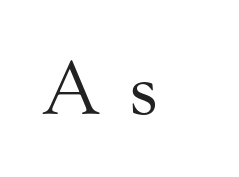
A typesetter would label this face a serif. In terms of posture, this sample is upright. Unbolded letterforms with no extra heft. Each letter keeps its own natural width here, so spacing adapts to shape.
